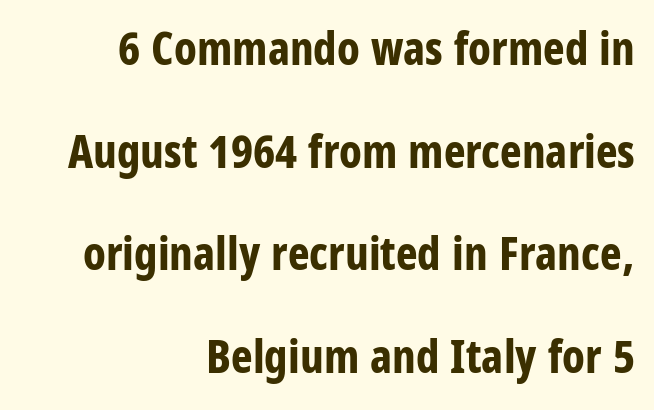
The image shows 46 px bold, condensed sans-serif type, upright; set right-aligned, loose line spacing (2.23x), normal letter spacing, not underlined; low stroke contrast and a large x-height.
